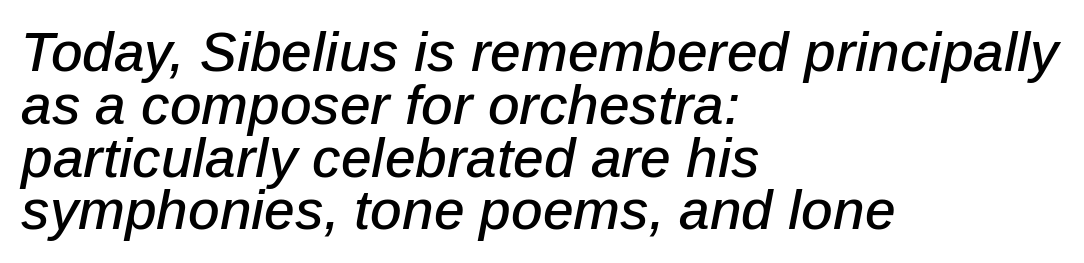
The image shows 55 px text type, italic (leaning right); set left-aligned, tight line spacing (0.96x), normal letter spacing, not underlined; low stroke contrast and a medium x-height.
